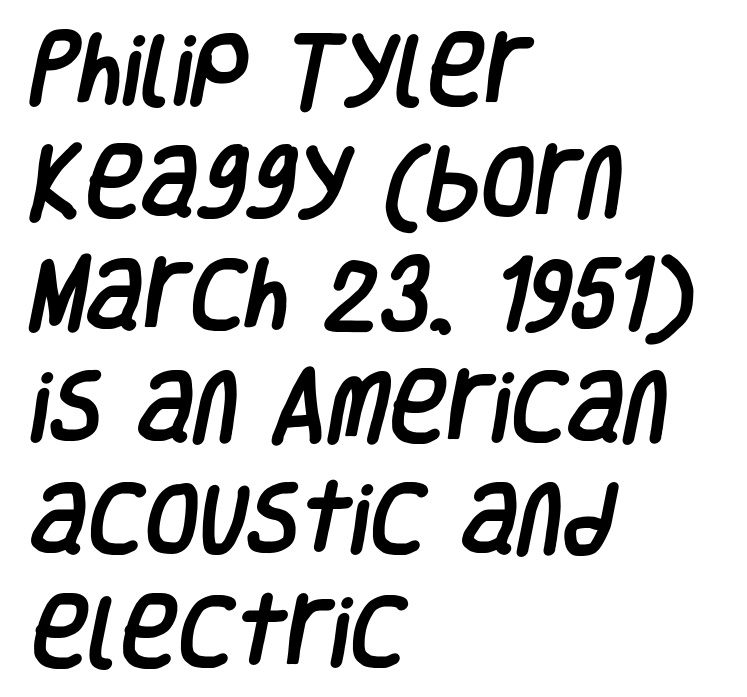
The image shows 78 px condensed sans-serif type; set left-aligned, normal line spacing (1.44x), normal letter spacing, not underlined; low stroke contrast and a large x-height.
